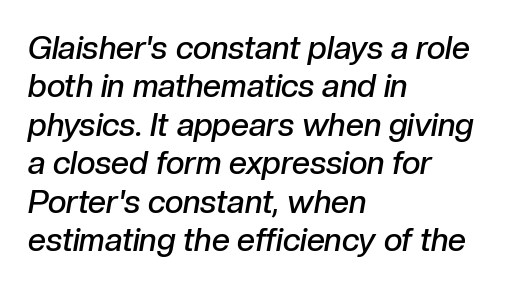
Q: Is the text bold? A: Semi-bold.
Q: Is the text italic (slanted)? A: Yes, it leans right by about 10 degrees.
Q: Is the text underlined? A: No.
Q: How is the paragraph aligned? A: Left-aligned.
Q: Is the spacing between letters normal or unusually wide? A: Normal.
Q: Width (condensed, normal, or wide)? A: Normal.
Q: Stroke contrast? A: Low.
Q: x-height? A: Medium.
Q: Monospaced? A: No.
